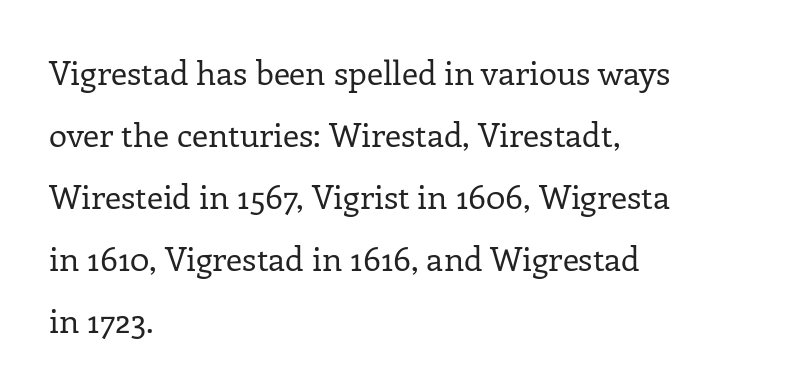
{"serif": "yes", "italic": "no", "bold": "no", "weight": "regular", "width": "normal", "stroke_contrast": "low", "x_height": "medium", "monospaced": "no", "underline": "no", "align": "left", "line_spacing_ratio": 1.88, "letter_spacing": "normal", "letter_spacing_em": 0.0, "glyph_px": 33}
